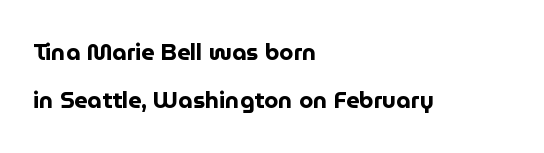
Rows of type keep a wide berth in the vertical direction. Typographic density is high because the face is bold. The passage shown has conventional tracking throughout. Underline: absent.
